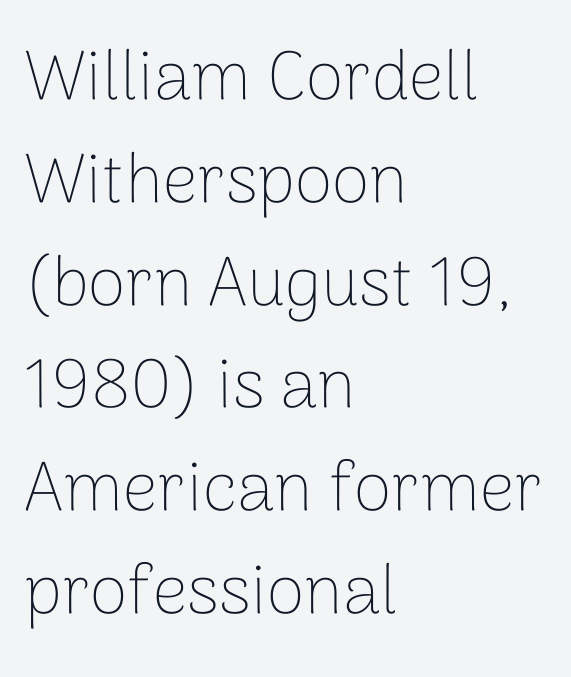
Q: Is the text bold? A: No.
Q: Is the text italic (slanted)? A: No, it is upright.
Q: Is the typeface a serif or a sans-serif typeface? A: Sans-serif.
Q: Is the text underlined? A: No.
Q: How is the paragraph aligned? A: Left-aligned.
Q: Is the spacing between letters normal or unusually wide? A: Normal.
Q: Is the spacing between lines tight, normal or loose? A: Normal.
Q: Width (condensed, normal, or wide)? A: Normal.
Q: Stroke contrast? A: Low.
Q: x-height? A: Medium.
Q: Monospaced? A: No.
